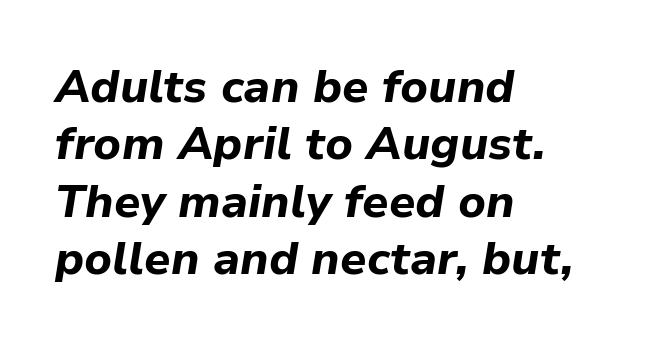
Here the designer chose a conventional face with non-uniform glyph widths. In terms of letterspacing, this is plain default setting. Leading matches the norm, producing a regular column. Alignment: flush left. Rule under the text: the space is simply empty. Style check: oblique.
